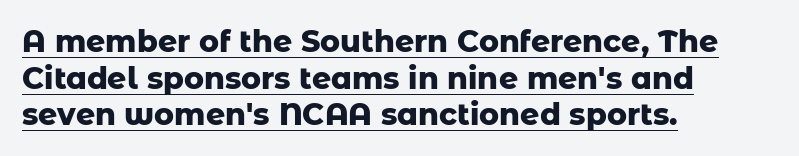
{"serif": "no", "italic": "no", "bold": "yes", "weight": "heavy", "width": "normal", "stroke_contrast": "low", "x_height": "medium", "monospaced": "no", "underline": "yes", "align": "left", "line_spacing_ratio": 1.22, "letter_spacing": "normal", "letter_spacing_em": 0.0, "glyph_px": 30}
